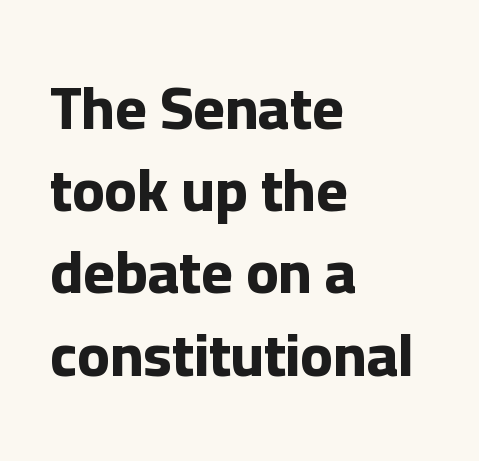
The image shows 60 px bold sans-serif type, upright; set left-aligned, normal line spacing (1.37x), normal letter spacing, not underlined; low stroke contrast and a medium x-height.
